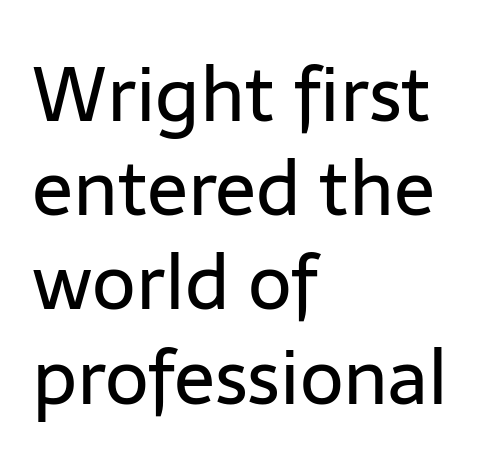
This sample has the flowing, uneven cadence of proportional lettering. You can tell it's not italic because the verticals are truly vertical. Each stroke keeps to a modest, everyday thickness or less. Students, note that the glyphs here touch the page at normal intervals. The rag falls on the right side of this text block. The glyphs in this specimen are sans serif.
